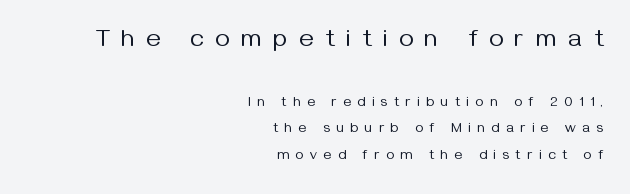
The image shows 25 px text type, upright; set right-aligned, loose line spacing (1.91x), unusually wide letter spacing (+0.47 em), not underlined; the first (top) block is 1.79x larger.
